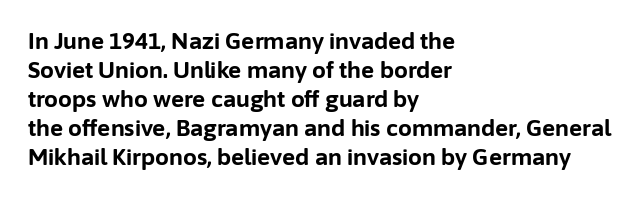
{"italic": "no", "bold": "yes", "underline": "no", "align": "left", "line_spacing": "normal", "line_spacing_ratio": 1.32, "letter_spacing": "normal", "letter_spacing_em": 0.0, "glyph_px": 22}
